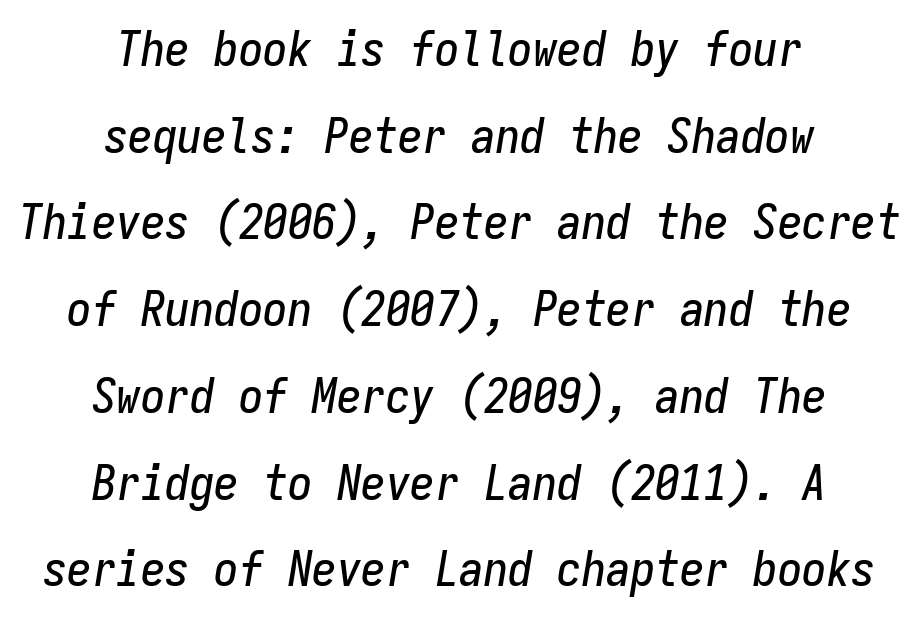
The image shows 49 px condensed type, italic (leaning right), monospaced; set centered, line spacing 1.77x, normal letter spacing, not underlined; low stroke contrast and a medium x-height.
